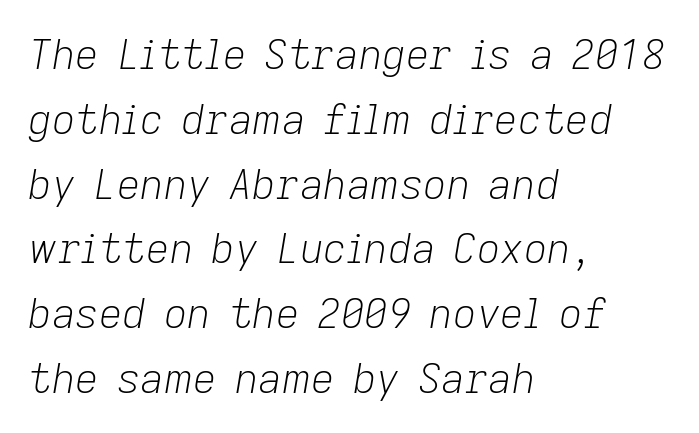
What's the leading like? Ordinary, nothing unusual. Caption: standard tracking, unaltered. Which margin do the lines hug? The left one — the right edge is uneven. Posture: slanted. Bold? No — there's no thickening of the strokes. The space beneath each line is pristine and unruled.
